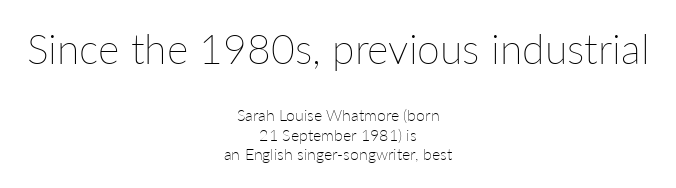
Q: Is the text bold? A: No.
Q: Is the text italic (slanted)? A: No, it is upright.
Q: Is the text underlined? A: No.
Q: How is the paragraph aligned? A: Centered.
Q: Is the spacing between letters normal or unusually wide? A: Normal.
Q: Which block of text is set in a larger size, the first (top) or the second (bottom)? A: The first (top) one.
Q: Width (condensed, normal, or wide)? A: Normal.
Q: Stroke contrast? A: Low.
Q: x-height? A: Medium.
Q: Monospaced? A: No.
